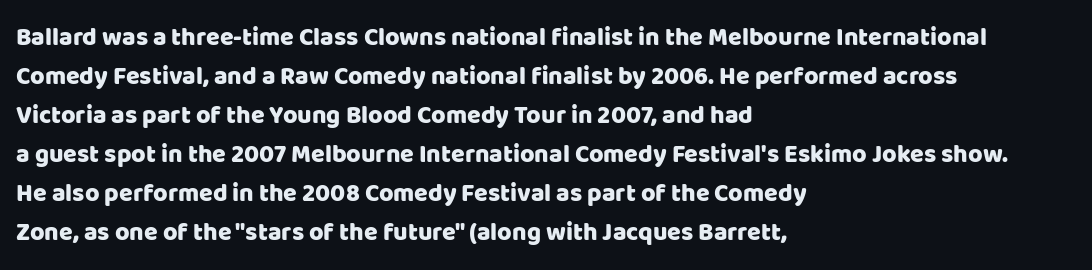
Q: Is the text italic (slanted)? A: No, it is upright.
Q: Is the text underlined? A: No.
Q: How is the paragraph aligned? A: Left-aligned.
Q: Is the spacing between letters normal or unusually wide? A: Normal.
Q: Is the spacing between lines tight, normal or loose? A: Normal.
